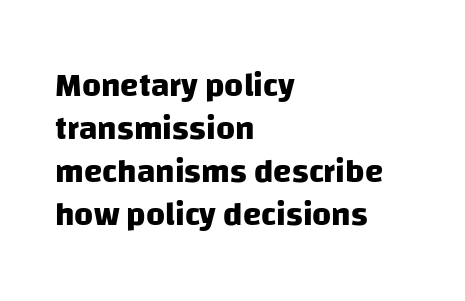
Q: Is the text bold? A: Yes.
Q: Is the typeface a serif or a sans-serif typeface? A: Sans-serif.
Q: Is the text underlined? A: No.
Q: How is the paragraph aligned? A: Left-aligned.
Q: Is the spacing between letters normal or unusually wide? A: Normal.
Q: Is the spacing between lines tight, normal or loose? A: Normal.
Q: Width (condensed, normal, or wide)? A: Normal.
Q: Stroke contrast? A: Low.
Q: x-height? A: Large.
Q: Monospaced? A: No.
